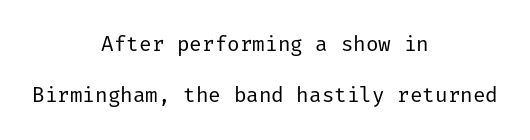
The image shows 21 px text type, upright; set centered, loose line spacing (2.44x), normal letter spacing, not underlined.
